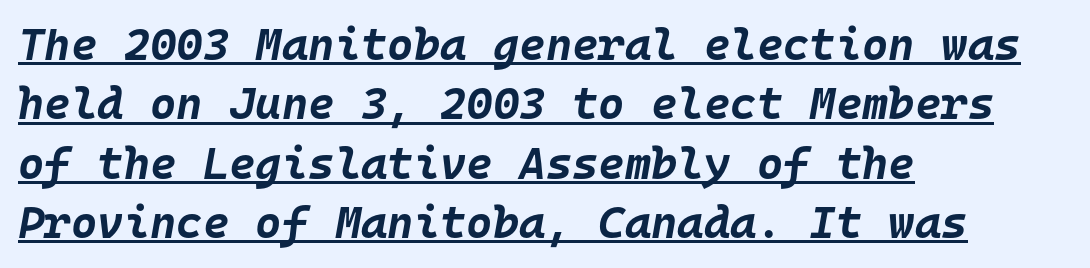
The image shows 45 px bold type, italic (leaning right), monospaced; set left-aligned, normal line spacing (1.32x), normal letter spacing, underlined; low stroke contrast and a large x-height.
